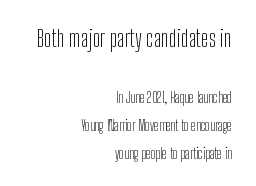
{"italic": "no", "bold": "no", "underline": "no", "align": "right", "line_spacing": "loose", "line_spacing_ratio": 2.01, "letter_spacing": "normal", "letter_spacing_em": 0.0, "larger_block": "first", "size_ratio": 1.64, "glyph_px": 23}
